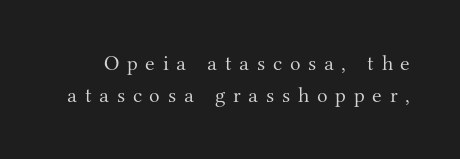
Q: Is the text bold? A: No.
Q: Is the text italic (slanted)? A: No, it is upright.
Q: Is the text underlined? A: No.
Q: Is the spacing between letters normal or unusually wide? A: Unusually wide.
Q: Is the spacing between lines tight, normal or loose? A: Normal.
